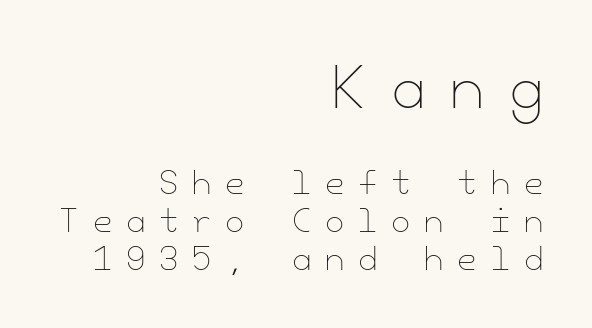
The image shows 55 px thin type, upright; set right-aligned, line spacing 1.22x, unusually wide letter spacing (+0.45 em), not underlined; the first (top) block is 1.77x larger; low stroke contrast and a small x-height.
